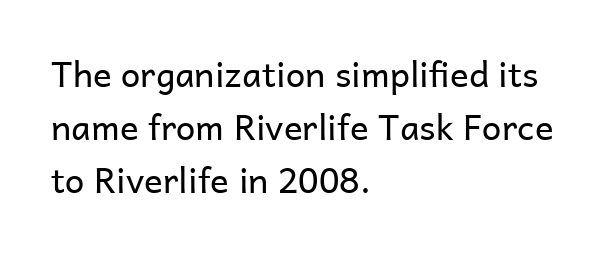
The image shows 35 px regular-weight sans-serif type, upright; set left-aligned, normal line spacing (1.52x), normal letter spacing, not underlined; low stroke contrast and a medium x-height.
